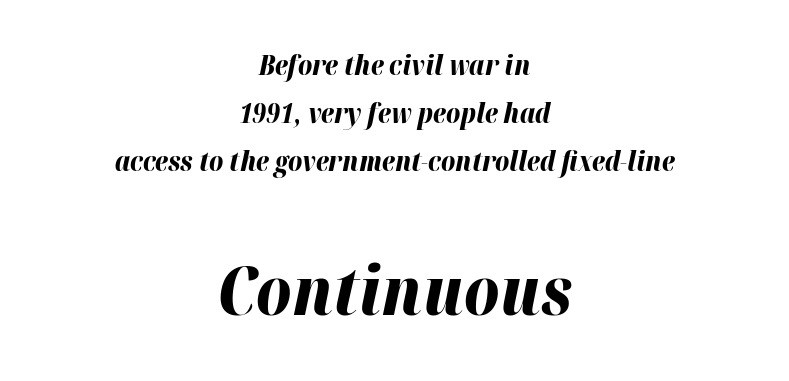
The image shows 67 px bold type, italic (leaning right); set centered, line spacing 1.77x, normal letter spacing, not underlined; the second (bottom) block is 2.48x larger; high stroke contrast and a medium x-height.
